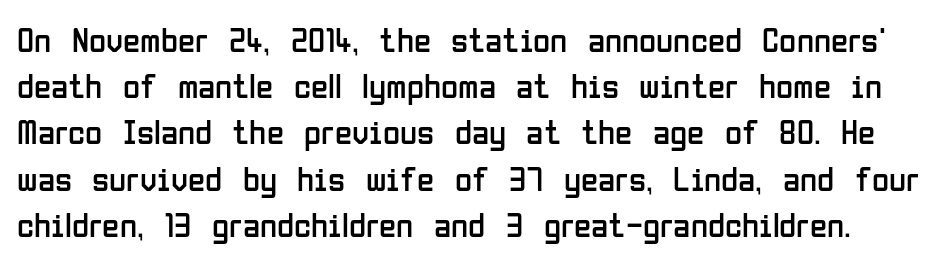
Vertically, the passage feels balanced, rows spaced as you'd expect. Underlining? Definitely not there. Stems here are at most as thick as an everyday book face. The passage shown is typed in a proportional face where columns would drift. Observe the ordinary spacing: letters are neighbours, not strangers.
